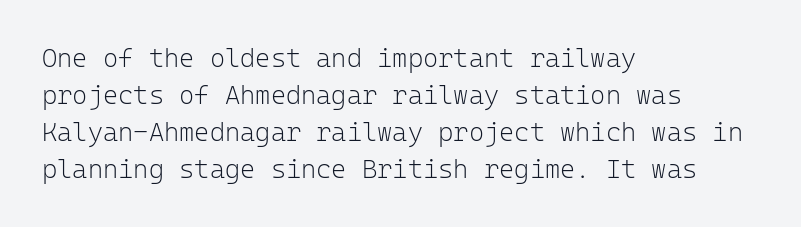
The image shows 26 px text type, upright; set left-aligned, normal line spacing (1.42x), normal letter spacing, not underlined.
